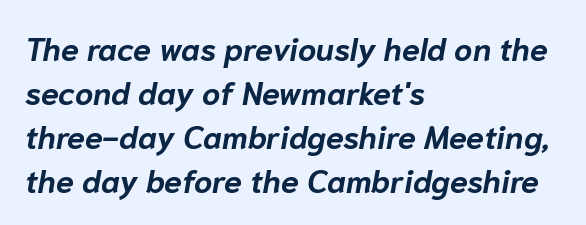
The image shows 32 px bold type, italic (leaning right); set left-aligned, normal line spacing (1.37x), normal letter spacing, not underlined; low stroke contrast and a medium x-height.
